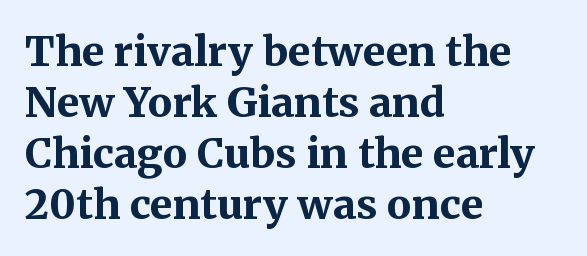
The image shows 41 px bold serif type, upright; set left-aligned, line spacing 1.24x, normal letter spacing, not underlined; medium stroke contrast and a medium x-height.
